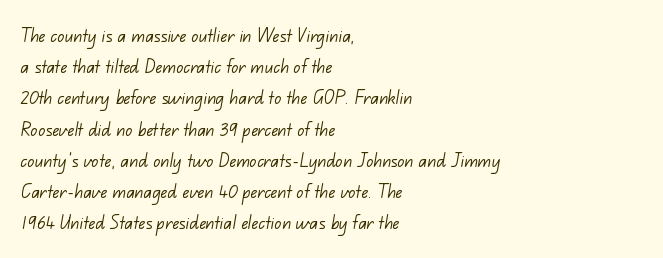
Words float on clear page, feet unadorned. Nobody touched the tracking dial on this one. Letters have the restrained weight of plain body copy at most. Every row of glyphs begins at an identical x-position on the left.
